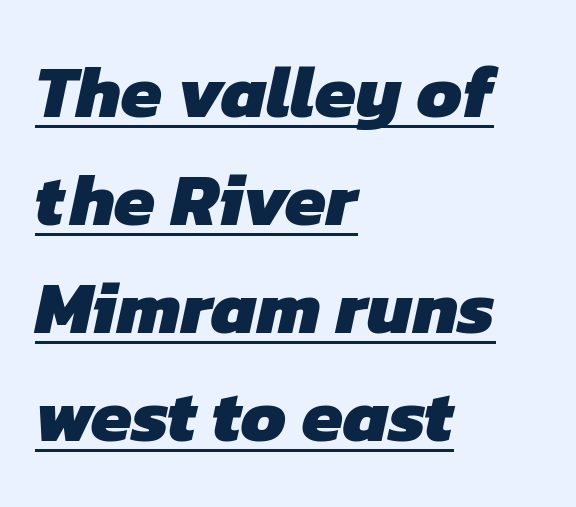
Q: Is the text bold? A: Yes.
Q: Is the typeface a serif or a sans-serif typeface? A: Sans-serif.
Q: Is the text underlined? A: Yes.
Q: How is the paragraph aligned? A: Left-aligned.
Q: Is the spacing between letters normal or unusually wide? A: Normal.
Q: Is the spacing between lines tight, normal or loose? A: Normal.
Q: Width (condensed, normal, or wide)? A: Normal.
Q: Stroke contrast? A: Low.
Q: x-height? A: Medium.
Q: Monospaced? A: No.
